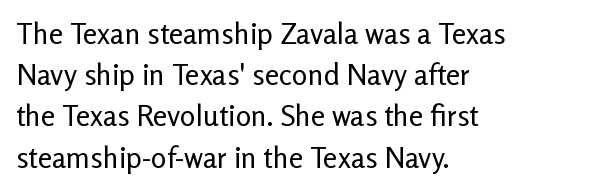
Q: Is the text bold? A: No.
Q: Is the text italic (slanted)? A: No, it is upright.
Q: Is the typeface a serif or a sans-serif typeface? A: Sans-serif.
Q: Is the text underlined? A: No.
Q: How is the paragraph aligned? A: Left-aligned.
Q: Is the spacing between letters normal or unusually wide? A: Normal.
Q: Is the spacing between lines tight, normal or loose? A: Normal.
Q: Width (condensed, normal, or wide)? A: Normal.
Q: Stroke contrast? A: Low.
Q: x-height? A: Medium.
Q: Monospaced? A: No.
